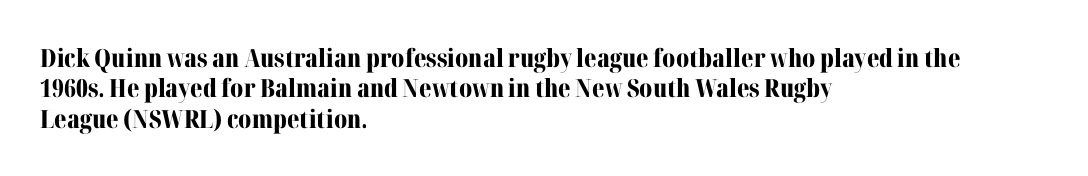
{"italic": "no", "bold": "yes", "underline": "no", "align": "left", "line_spacing_ratio": 1.22, "letter_spacing": "normal", "letter_spacing_em": 0.0, "glyph_px": 25}
